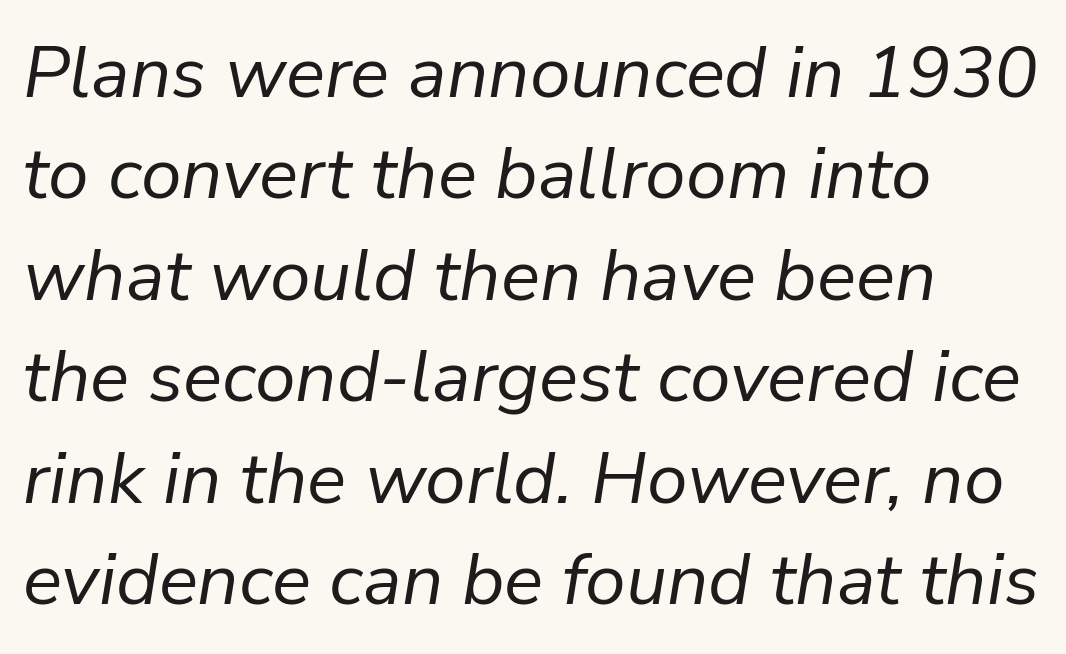
{"italic": "yes", "lean": "right", "slant_degrees": 9, "bold": "no", "weight": "regular", "width": "normal", "stroke_contrast": "low", "x_height": "medium", "monospaced": "no", "underline": "no", "align": "left", "line_spacing": "normal", "line_spacing_ratio": 1.39, "letter_spacing": "normal", "letter_spacing_em": 0.0, "glyph_px": 73}
